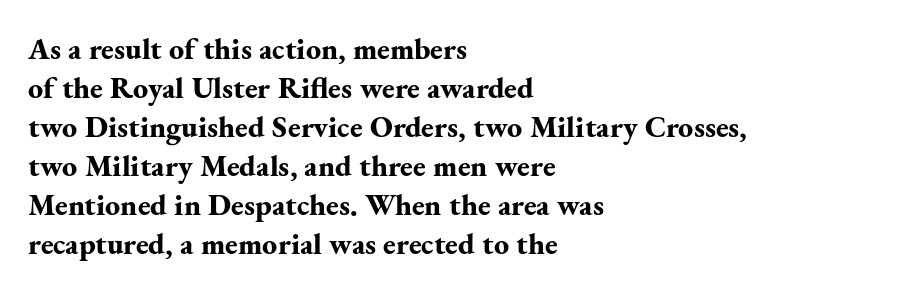
The space directly below the letters is spotless. The rendering keeps characters at their native spacing. Its strokes are broad and dark, the hallmark of bold type. Varying glyph widths throughout — classic text-font behaviour.
